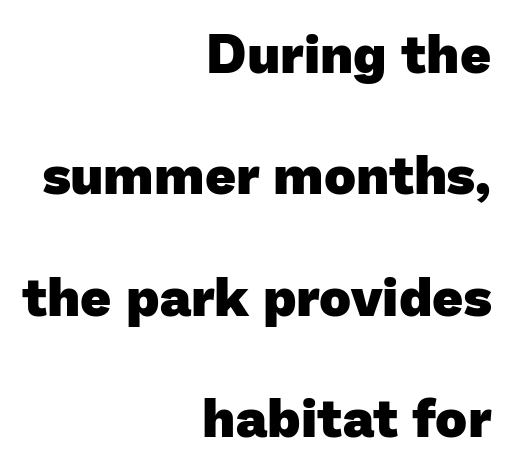
Spacing verdict: proportional, widths tailored to each character. Leftover space on each line is placed entirely before the opening word. Look at the bottom of the vertical strokes: they stop flat, with no serifs. Decoration check: the copy has no underline. The rendering keeps characters at their native spacing.
